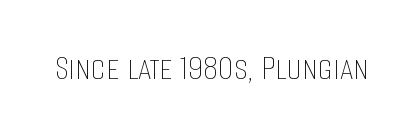
Character widths vary here, with narrow letters taking less room than wide ones. Rule under the text: the space is simply empty. Nobody touched the tracking dial on this one. Weight: not bold — regular or lighter.
